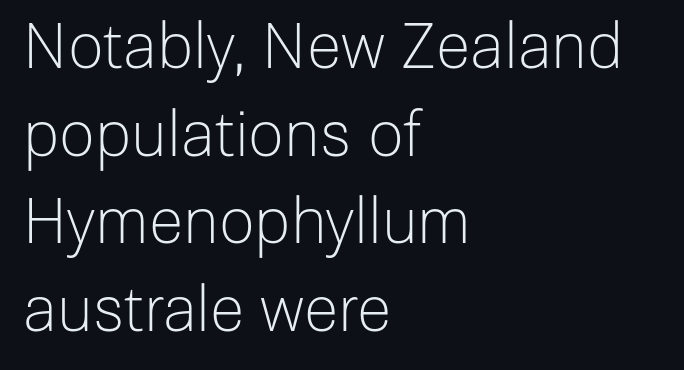
Q: Is the text bold? A: No.
Q: Is the text italic (slanted)? A: No, it is upright.
Q: Is the typeface a serif or a sans-serif typeface? A: Sans-serif.
Q: Is the text underlined? A: No.
Q: How is the paragraph aligned? A: Left-aligned.
Q: Is the spacing between letters normal or unusually wide? A: Normal.
Q: Is the spacing between lines tight, normal or loose? A: Normal.
Q: Width (condensed, normal, or wide)? A: Normal.
Q: Stroke contrast? A: Low.
Q: x-height? A: Medium.
Q: Monospaced? A: No.
